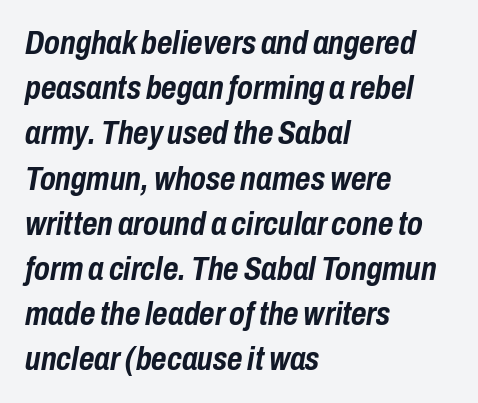
Q: Is the text bold? A: Yes.
Q: Is the text italic (slanted)? A: Yes, it leans right by about 10 degrees.
Q: Is the text underlined? A: No.
Q: How is the paragraph aligned? A: Left-aligned.
Q: Is the spacing between letters normal or unusually wide? A: Normal.
Q: Is the spacing between lines tight, normal or loose? A: Normal.
Q: Width (condensed, normal, or wide)? A: Condensed.
Q: Stroke contrast? A: Low.
Q: x-height? A: Medium.
Q: Monospaced? A: No.
